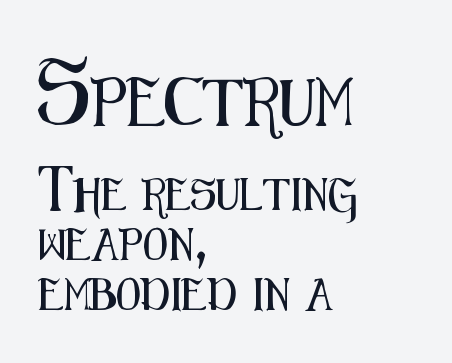
{"italic": "no", "width": "condensed", "stroke_contrast": "medium", "x_height": "medium", "monospaced": "no", "underline": "no", "align": "left", "line_spacing": "normal", "line_spacing_ratio": 1.57, "letter_spacing": "normal", "letter_spacing_em": 0.0, "larger_block": "first", "size_ratio": 1.5, "glyph_px": 48}
